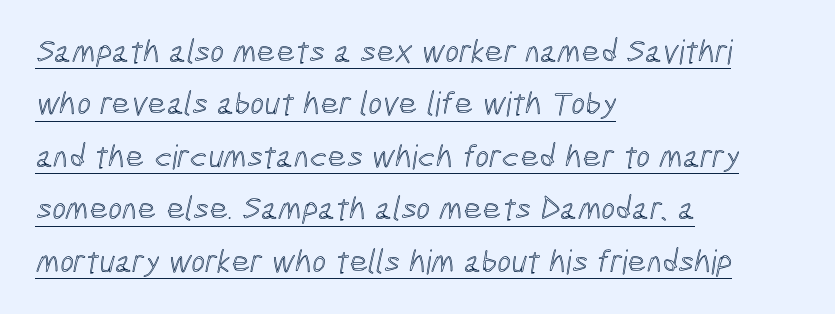
The image shows 33 px condensed type; set left-aligned, normal line spacing (1.59x), normal letter spacing, underlined; a medium x-height.
